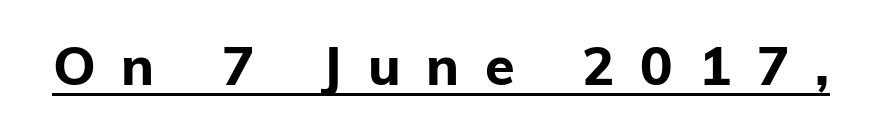
Decoration check: the copy is underlined. The letters are spread apart with noticeably loose tracking. Is this a sans? Yes — the strokes have no serifs. A typesetter would call this proportional, since set widths differ per character. Vertical strokes here are truly vertical.
